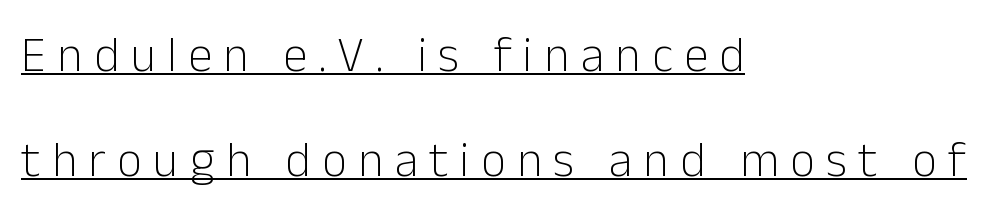
The image shows 49 px light sans-serif type, upright; set left-aligned, loose line spacing (2.14x), unusually wide letter spacing (+0.23 em), underlined; low stroke contrast and a medium x-height.
